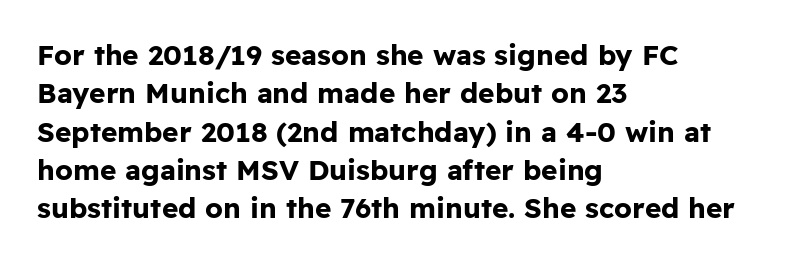
The sample has been set heavy, in full bold. Regarding leading, the lines here are spaced in the standard way. Posture: straight, roman, zero tilt. Line beginnings align vertically; line endings do not. Characters follow at the spacing the type designer built in. Underlining? Definitely not there.
